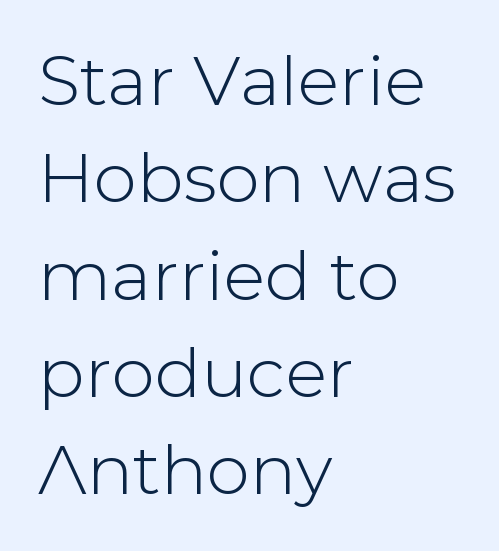
The image shows 69 px sans-serif type, upright; set left-aligned, normal line spacing (1.41x), normal letter spacing, not underlined; low stroke contrast and a medium x-height.
